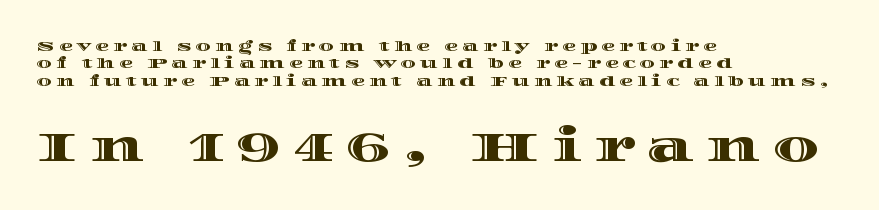
Q: Is the text italic (slanted)? A: No, it is upright.
Q: Is the text underlined? A: No.
Q: How is the paragraph aligned? A: Left-aligned.
Q: Is the spacing between letters normal or unusually wide? A: Unusually wide.
Q: Which block of text is set in a larger size, the first (top) or the second (bottom)? A: The second (bottom) one.
Q: Width (condensed, normal, or wide)? A: Wide.
Q: x-height? A: Large.
Q: Monospaced? A: No.
